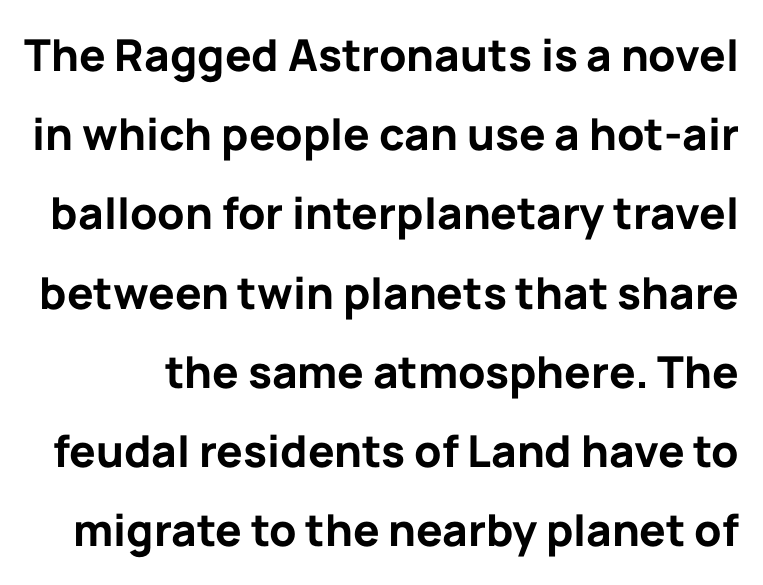
{"serif": "no", "italic": "no", "bold": "yes", "weight": "bold", "width": "normal", "stroke_contrast": "low", "x_height": "medium", "monospaced": "no", "underline": "no", "line_spacing_ratio": 1.8, "letter_spacing": "normal", "letter_spacing_em": 0.0, "glyph_px": 44}
